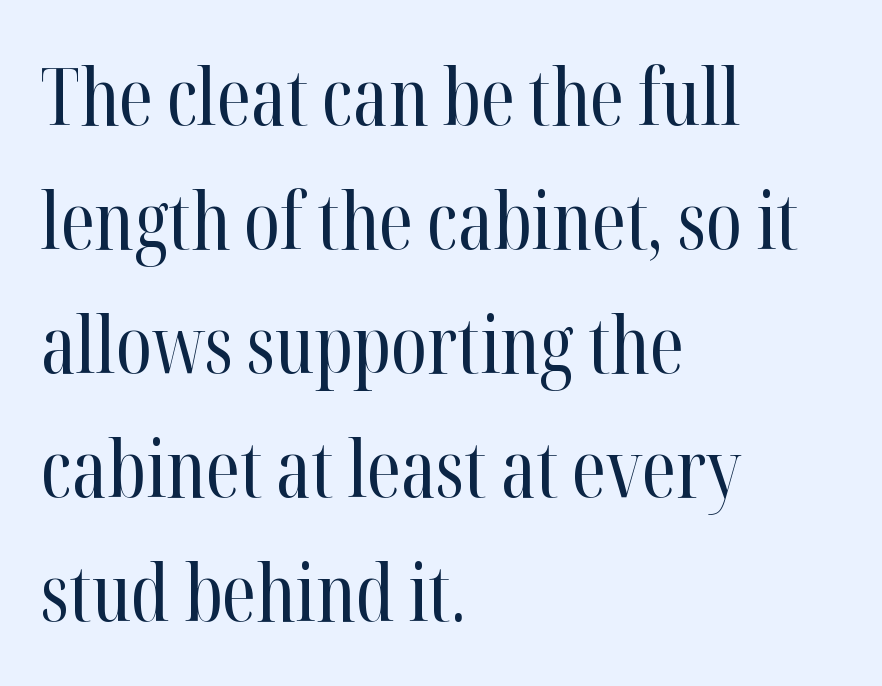
The image shows 78 px regular-weight, condensed serif type, upright; set left-aligned, normal line spacing (1.59x), normal letter spacing, not underlined; high stroke contrast and a medium x-height.
